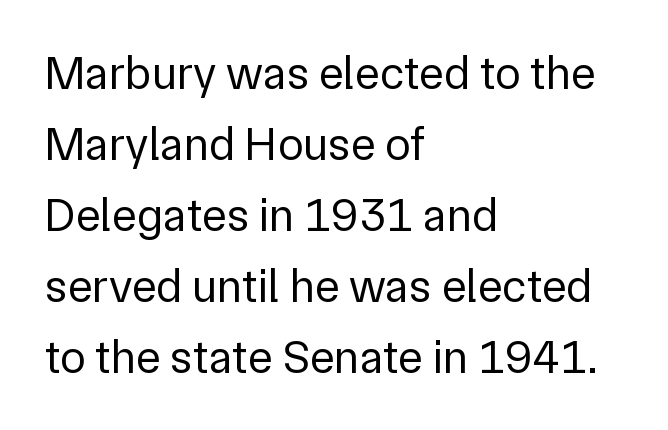
Q: Is the text bold? A: No.
Q: Is the text italic (slanted)? A: No, it is upright.
Q: Is the typeface a serif or a sans-serif typeface? A: Sans-serif.
Q: Is the text underlined? A: No.
Q: How is the paragraph aligned? A: Left-aligned.
Q: Is the spacing between letters normal or unusually wide? A: Normal.
Q: Is the spacing between lines tight, normal or loose? A: Normal.
Q: Width (condensed, normal, or wide)? A: Normal.
Q: Stroke contrast? A: Low.
Q: x-height? A: Medium.
Q: Monospaced? A: No.
